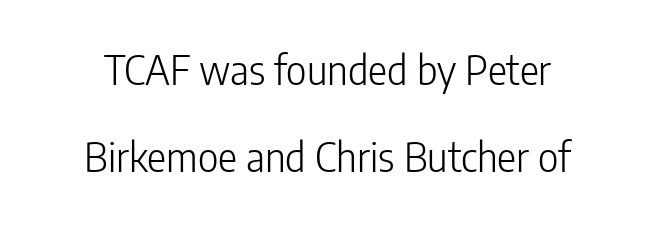
The passage shown has conventional tracking throughout. Looks like regular typesetting: each glyph gets only the width it needs. Is there much room between lines? Yes — plenty of vertical air separates them. A typesetter would mark this as roman, not italic. No extra ink here — the face is not bold.
